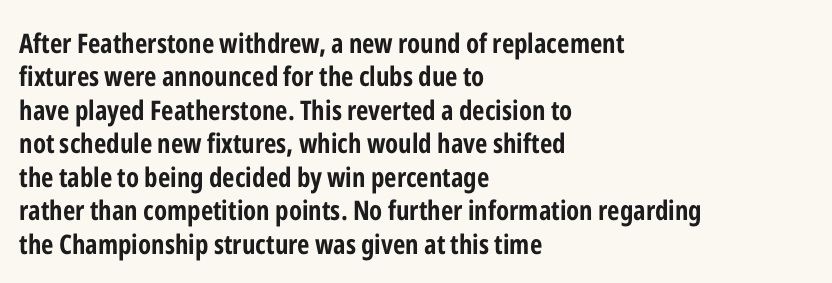
The image shows 27 px bold type, upright; set left-aligned, line spacing 1.24x, normal letter spacing, not underlined.
